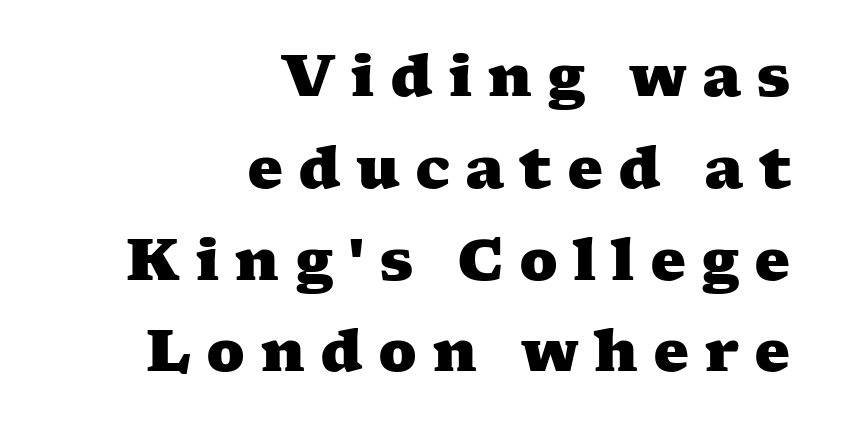
Q: Is the text bold? A: Yes.
Q: Is the typeface a serif or a sans-serif typeface? A: Serif.
Q: Is the text underlined? A: No.
Q: How is the paragraph aligned? A: Right-aligned.
Q: Is the spacing between letters normal or unusually wide? A: Unusually wide.
Q: Is the spacing between lines tight, normal or loose? A: Normal.
Q: Width (condensed, normal, or wide)? A: Wide.
Q: Stroke contrast? A: Medium.
Q: x-height? A: Medium.
Q: Monospaced? A: No.
